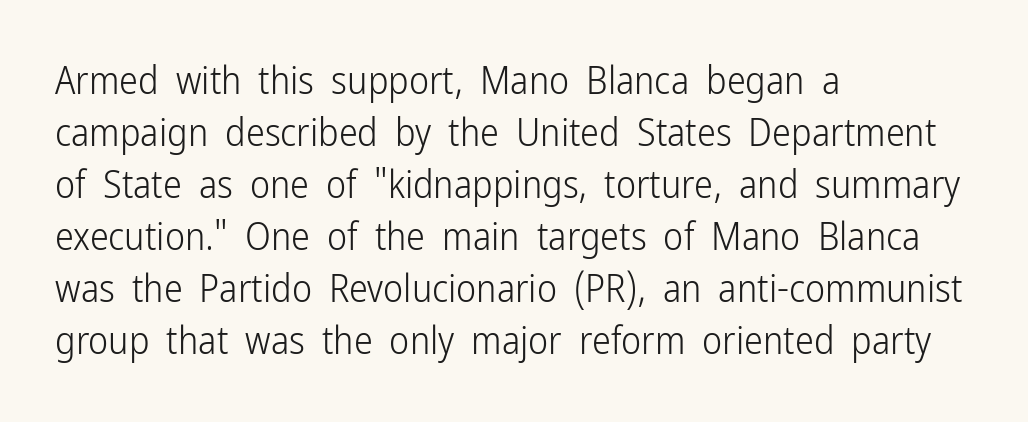
{"serif": "no", "italic": "no", "bold": "no", "weight": "light", "width": "condensed", "stroke_contrast": "low", "x_height": "medium", "monospaced": "no", "underline": "no", "align": "left", "line_spacing": "normal", "line_spacing_ratio": 1.37, "letter_spacing": "normal", "letter_spacing_em": 0.0, "glyph_px": 38}
